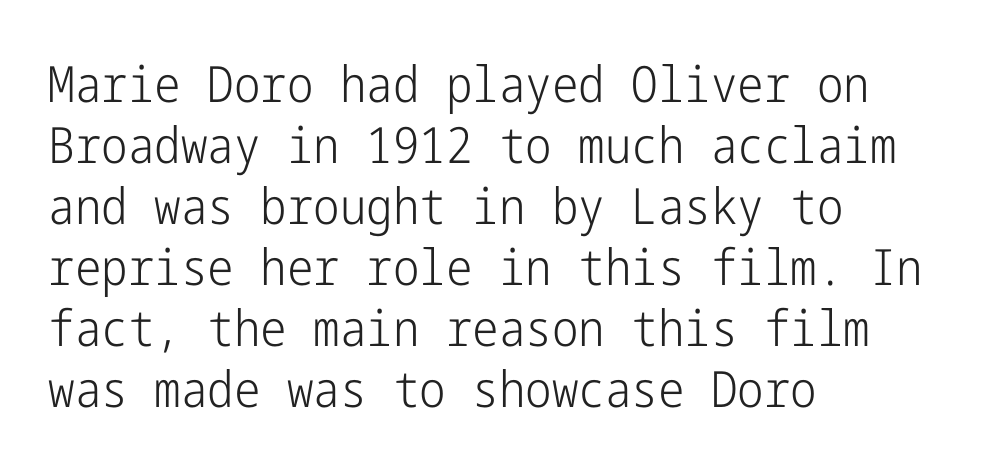
Are there feet on the stems? There aren't — it's a sans. A clean baseline with only descenders dipping below it. If you drew a ruler down the left edge, every line would touch it. Is the type heavy? It reads as light-to-regular instead. Does extra space separate the letters? No, they use regular spacing.
